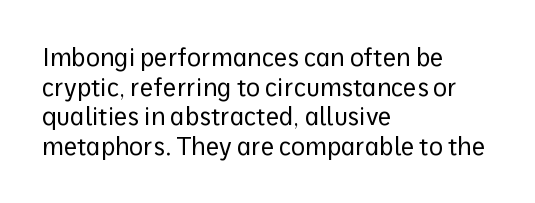
Q: Is the text bold? A: No.
Q: Is the text italic (slanted)? A: No, it is upright.
Q: Is the text underlined? A: No.
Q: How is the paragraph aligned? A: Left-aligned.
Q: Is the spacing between letters normal or unusually wide? A: Normal.
